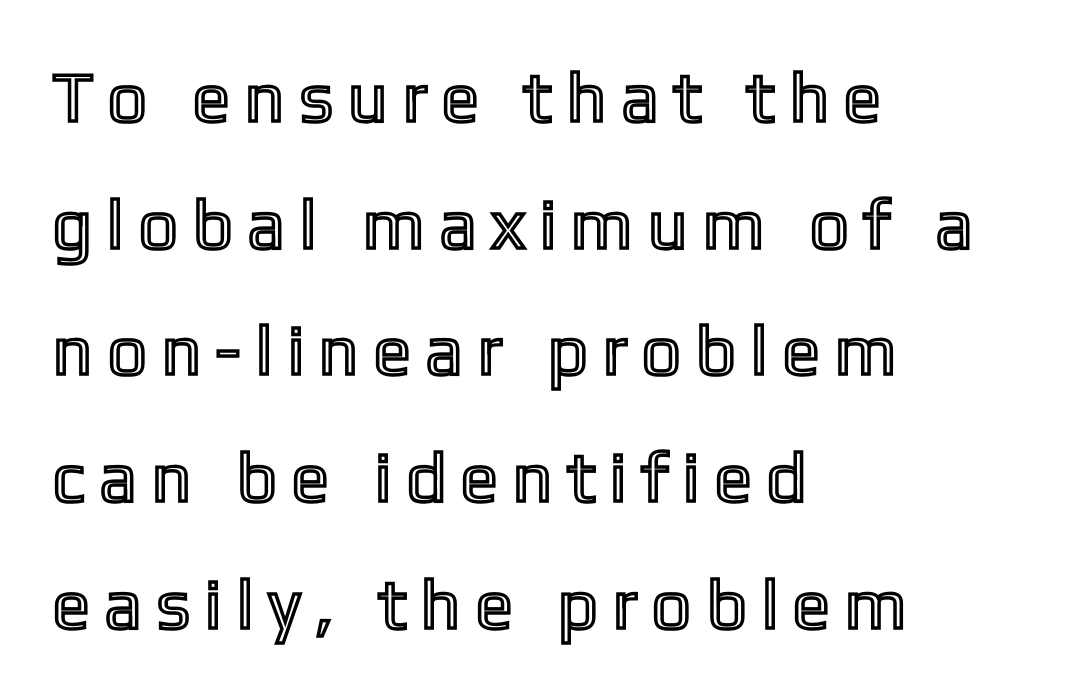
Characters remain perfectly vertical along every line. Line beginnings align vertically; line endings do not. This rendering widens character spacing well past its baseline value. A typesetter would call this proportional, since set widths differ per character. Has an underline been added? It has not.
